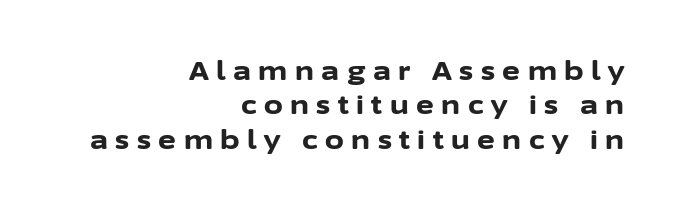
The image shows 27 px bold type, upright; set right-aligned, normal line spacing (1.27x), unusually wide letter spacing (+0.28 em), not underlined.
